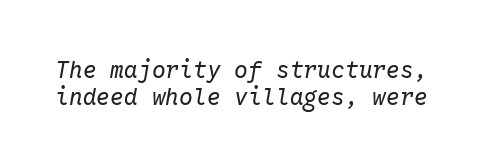
The image shows 23 px text type, italic (leaning right); set line spacing 1.16x, normal letter spacing, not underlined.
